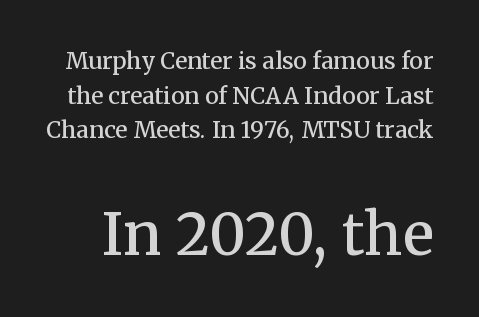
The image shows 58 px semibold serif type, upright; set normal line spacing (1.51x), normal letter spacing, not underlined; the second (bottom) block is 2.52x larger; medium stroke contrast and a medium x-height.
